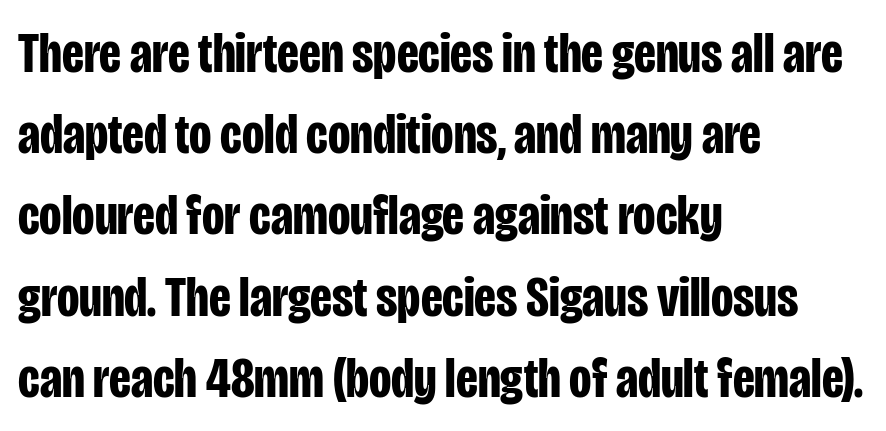
{"serif": "no", "italic": "no", "bold": "yes", "weight": "bold", "width": "condensed", "stroke_contrast": "low", "x_height": "large", "monospaced": "no", "underline": "no", "align": "left", "line_spacing": "normal", "line_spacing_ratio": 1.4, "letter_spacing": "normal", "letter_spacing_em": 0.0, "glyph_px": 58}
